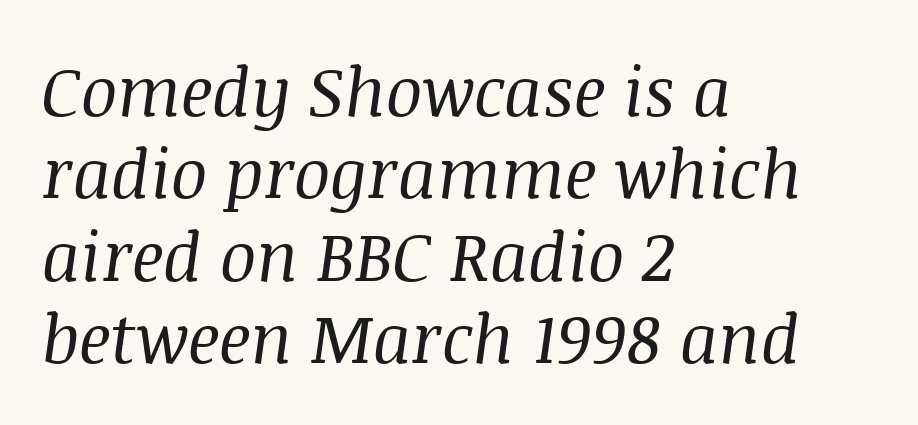
A typesetter would call this zero additional tracking. Slanted lettering throughout. Letters have the restrained weight of plain body copy at most. The glyphs in this specimen are seriffed.
